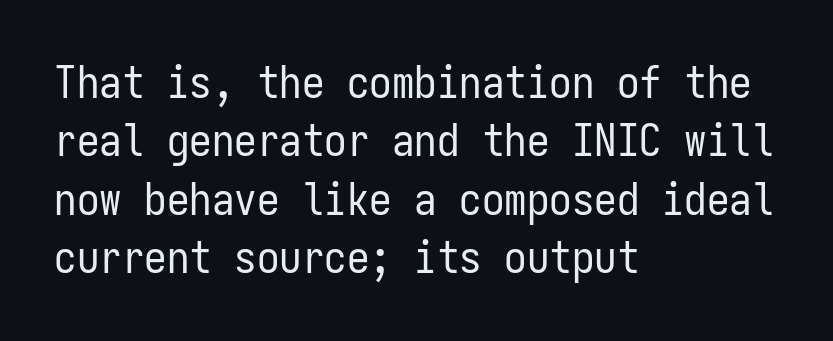
{"serif": "no", "italic": "no", "bold": "no", "weight": "regular", "width": "condensed", "stroke_contrast": "low", "x_height": "medium", "monospaced": "yes", "underline": "no", "align": "left", "line_spacing": "normal", "line_spacing_ratio": 1.3, "letter_spacing": "normal", "letter_spacing_em": 0.0, "glyph_px": 45}
